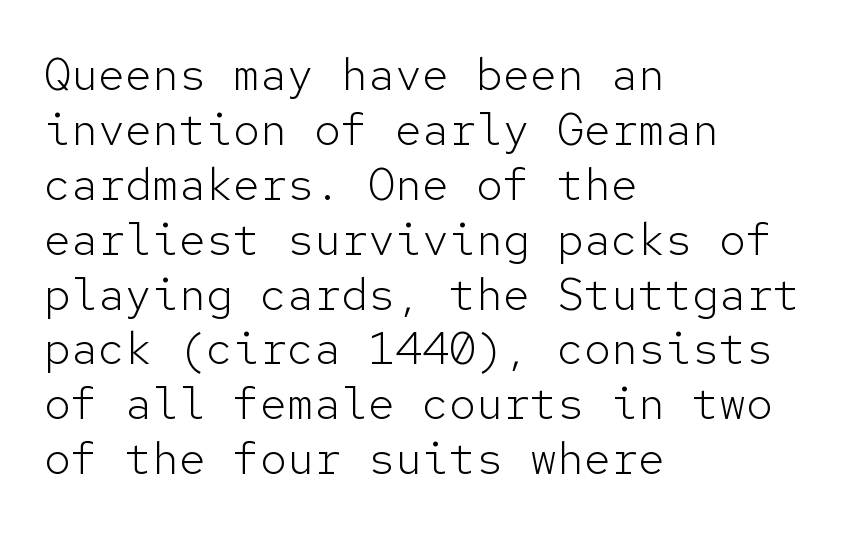
The image shows 45 px light sans-serif type, upright, monospaced; set left-aligned, line spacing 1.22x, normal letter spacing, not underlined; low stroke contrast and a medium x-height.
